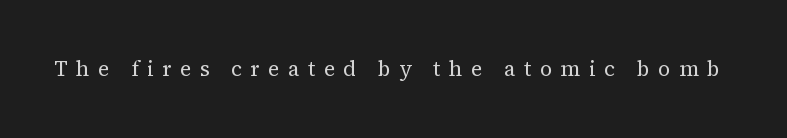
Q: Is the text bold? A: No.
Q: Is the text italic (slanted)? A: No, it is upright.
Q: Is the text underlined? A: No.
Q: Is the spacing between letters normal or unusually wide? A: Unusually wide.
